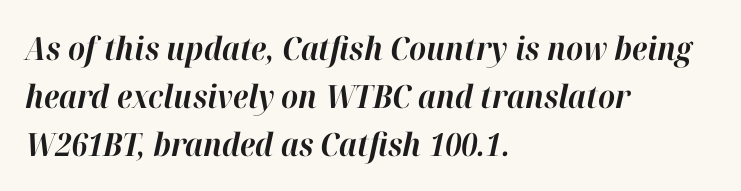
{"italic": "yes", "lean": "right", "slant_degrees": 12, "bold": "yes", "weight": "bold", "width": "normal", "stroke_contrast": "high", "x_height": "medium", "monospaced": "no", "underline": "no", "align": "left", "line_spacing": "normal", "line_spacing_ratio": 1.5, "letter_spacing": "normal", "letter_spacing_em": 0.0, "glyph_px": 32}
